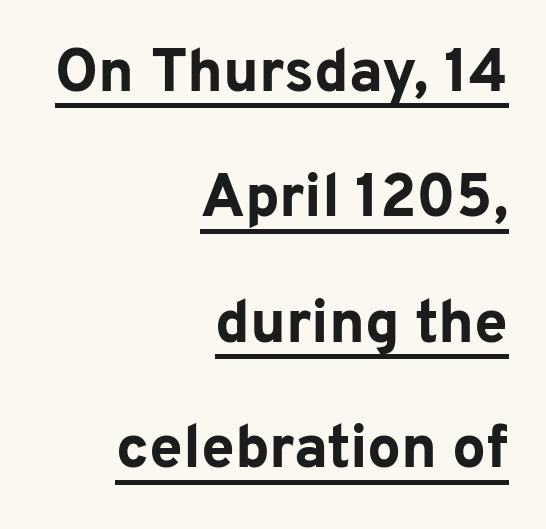
Q: Is the text bold? A: Yes.
Q: Is the text italic (slanted)? A: No, it is upright.
Q: Is the typeface a serif or a sans-serif typeface? A: Sans-serif.
Q: Is the text underlined? A: Yes.
Q: How is the paragraph aligned? A: Right-aligned.
Q: Is the spacing between letters normal or unusually wide? A: Normal.
Q: Is the spacing between lines tight, normal or loose? A: Loose.
Q: Width (condensed, normal, or wide)? A: Normal.
Q: Stroke contrast? A: Low.
Q: x-height? A: Medium.
Q: Monospaced? A: No.
